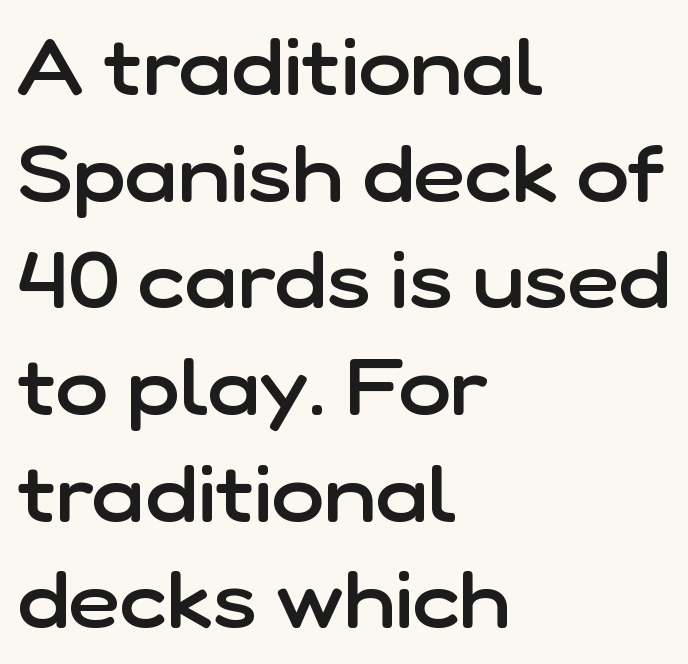
Q: Is the text bold? A: Semi-bold.
Q: Is the text italic (slanted)? A: No, it is upright.
Q: Is the typeface a serif or a sans-serif typeface? A: Sans-serif.
Q: Is the text underlined? A: No.
Q: How is the paragraph aligned? A: Left-aligned.
Q: Is the spacing between letters normal or unusually wide? A: Normal.
Q: Is the spacing between lines tight, normal or loose? A: Normal.
Q: Width (condensed, normal, or wide)? A: Normal.
Q: Stroke contrast? A: Low.
Q: x-height? A: Medium.
Q: Monospaced? A: No.
